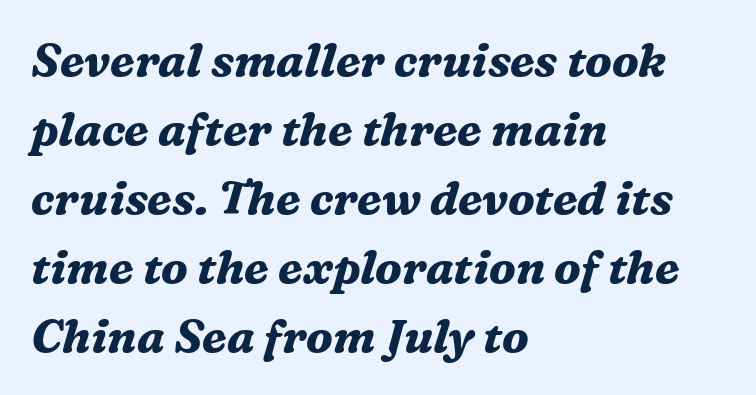
Q: Is the text bold? A: Yes.
Q: Is the text italic (slanted)? A: Yes, it leans right by about 16 degrees.
Q: Is the typeface a serif or a sans-serif typeface? A: Serif.
Q: Is the text underlined? A: No.
Q: How is the paragraph aligned? A: Left-aligned.
Q: Is the spacing between letters normal or unusually wide? A: Normal.
Q: Is the spacing between lines tight, normal or loose? A: Normal.
Q: Width (condensed, normal, or wide)? A: Normal.
Q: Stroke contrast? A: Medium.
Q: x-height? A: Medium.
Q: Monospaced? A: No.
